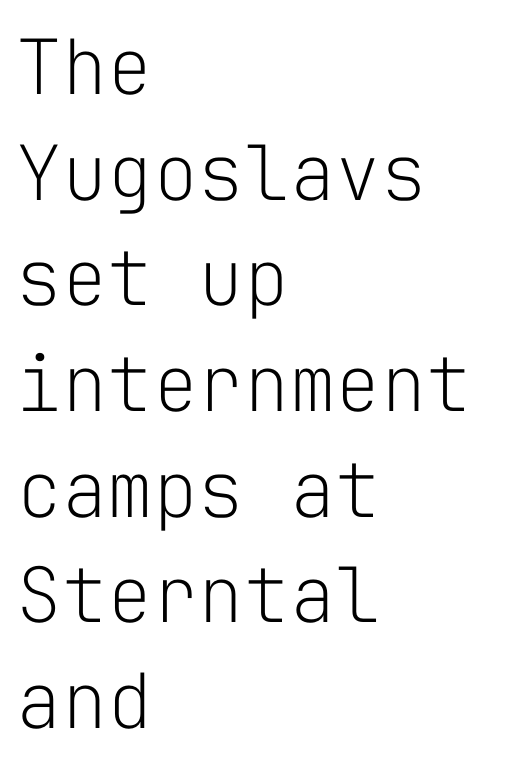
Q: Is the text bold? A: No.
Q: Is the text italic (slanted)? A: No, it is upright.
Q: Is the typeface a serif or a sans-serif typeface? A: Sans-serif.
Q: Is the text underlined? A: No.
Q: How is the paragraph aligned? A: Left-aligned.
Q: Is the spacing between letters normal or unusually wide? A: Normal.
Q: Is the spacing between lines tight, normal or loose? A: Normal.
Q: Width (condensed, normal, or wide)? A: Normal.
Q: Stroke contrast? A: Low.
Q: x-height? A: Medium.
Q: Monospaced? A: Yes.
